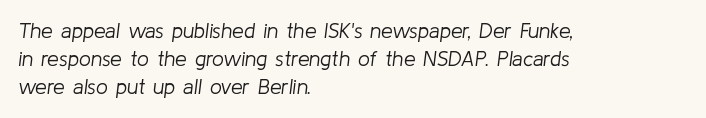
Letters rest on an invisible, unmarked baseline. The paragraph has a hard left edge and a soft right edge. The lettering tilts uniformly, giving the passage an italic look. Short note: letters normally spaced. The typesetting does not lean heavy: it is not bold. In terms of leading, this rendering sits right in the middle.
